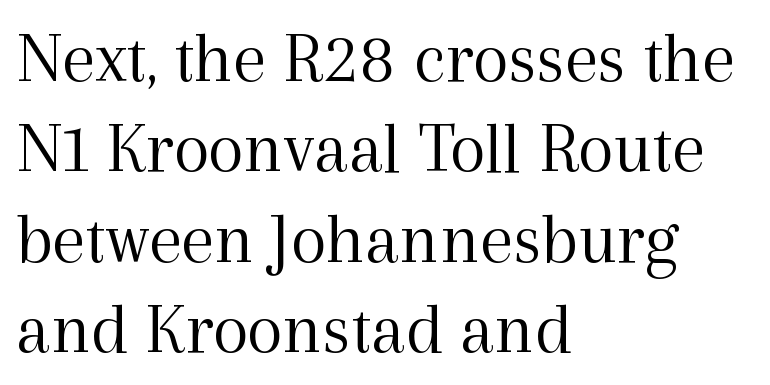
Q: Is the text bold? A: No.
Q: Is the text italic (slanted)? A: No, it is upright.
Q: Is the typeface a serif or a sans-serif typeface? A: Serif.
Q: Is the text underlined? A: No.
Q: How is the paragraph aligned? A: Left-aligned.
Q: Is the spacing between letters normal or unusually wide? A: Normal.
Q: Width (condensed, normal, or wide)? A: Normal.
Q: x-height? A: Medium.
Q: Monospaced? A: No.
